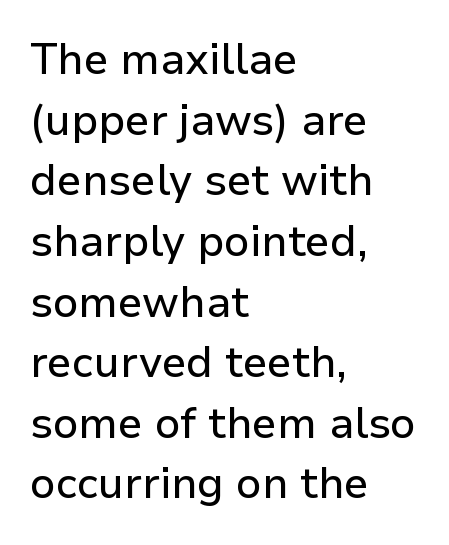
Looks like regular typesetting: each glyph gets only the width it needs. The specimen reads as upright at a glance. A sans-serif font was chosen for this passage. Teacher's note: observe the even left margin — that is flush-left alignment.
